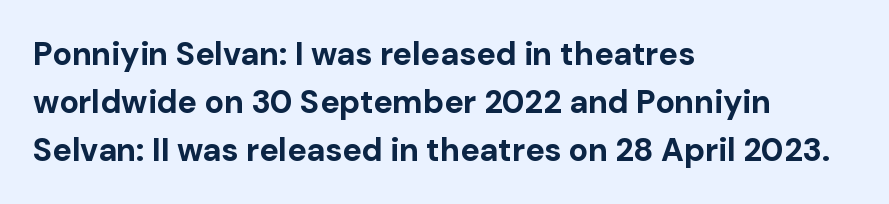
Q: Is the text bold? A: Yes.
Q: Is the text italic (slanted)? A: No, it is upright.
Q: Is the typeface a serif or a sans-serif typeface? A: Sans-serif.
Q: Is the text underlined? A: No.
Q: How is the paragraph aligned? A: Left-aligned.
Q: Is the spacing between letters normal or unusually wide? A: Normal.
Q: Is the spacing between lines tight, normal or loose? A: Normal.
Q: Width (condensed, normal, or wide)? A: Normal.
Q: Stroke contrast? A: Low.
Q: x-height? A: Medium.
Q: Monospaced? A: No.
